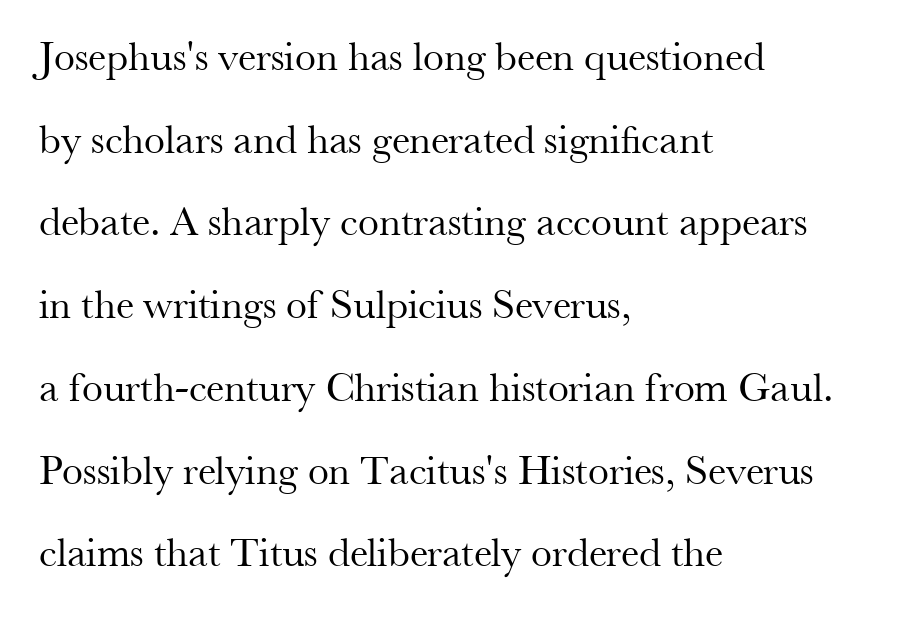
The image shows 42 px regular-weight serif type, upright; set left-aligned, loose line spacing (1.97x), normal letter spacing, not underlined; medium stroke contrast and a small x-height.
